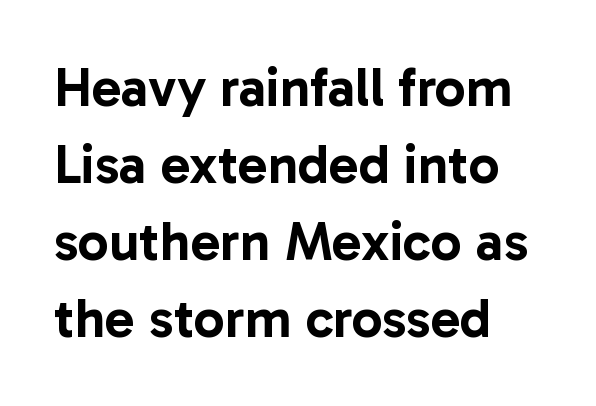
The image shows 55 px sans-serif type, upright; set left-aligned, normal line spacing (1.4x), normal letter spacing, not underlined; low stroke contrast and a medium x-height.
